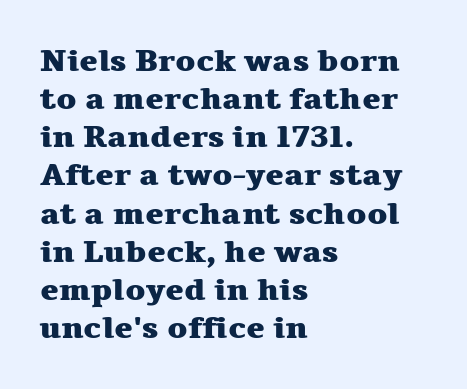
Compared with typical body copy, the letter spacing here is the same. The characters look thick and weighty, a clear bold. The passage shown is typed in a proportional face where columns would drift. Horizontally, the lines are justified to the leading edge only. If you drew a line through each stem, it would be perfectly vertical.
